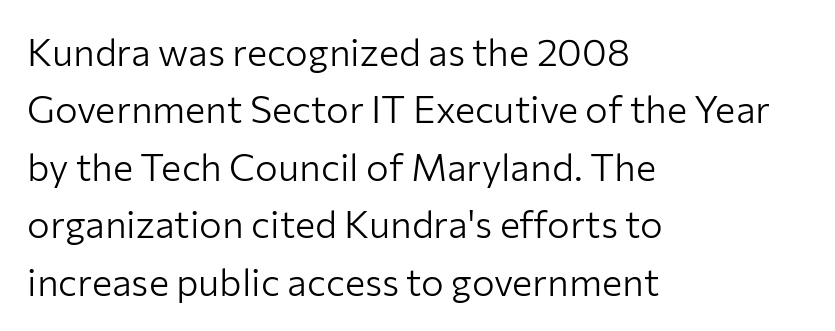
The image shows 38 px light sans-serif type, upright; set left-aligned, normal line spacing (1.51x), normal letter spacing, not underlined; low stroke contrast and a medium x-height.
